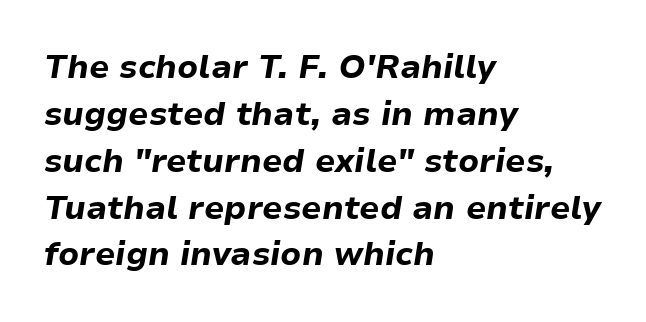
Q: Is the text bold? A: Yes.
Q: Is the text italic (slanted)? A: Yes, it leans right by about 9 degrees.
Q: Is the text underlined? A: No.
Q: How is the paragraph aligned? A: Left-aligned.
Q: Is the spacing between letters normal or unusually wide? A: Normal.
Q: Is the spacing between lines tight, normal or loose? A: Normal.
Q: Width (condensed, normal, or wide)? A: Normal.
Q: Stroke contrast? A: Low.
Q: x-height? A: Medium.
Q: Monospaced? A: No.
